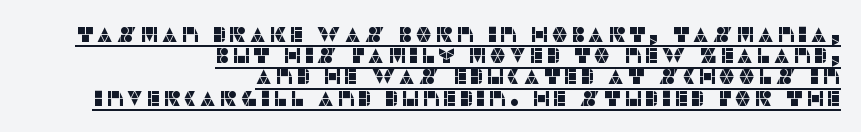
The lettering holds an erect, upright posture throughout. A baseline rule has been typeset under these characters. These lines stack with their right ends in a neat column. Leading is clearly below the norm, producing a dense column.
